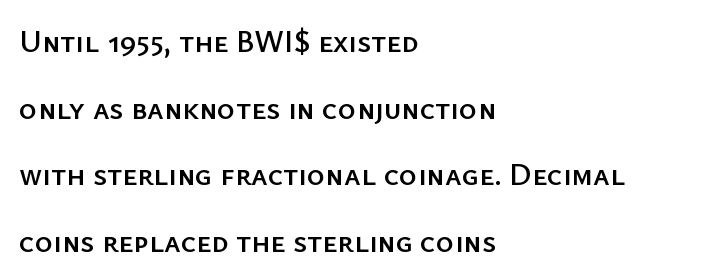
{"serif": "no", "italic": "no", "width": "normal", "stroke_contrast": "low", "x_height": "medium", "monospaced": "no", "underline": "no", "align": "left", "line_spacing": "loose", "line_spacing_ratio": 2.15, "letter_spacing": "normal", "letter_spacing_em": 0.0, "glyph_px": 31}
